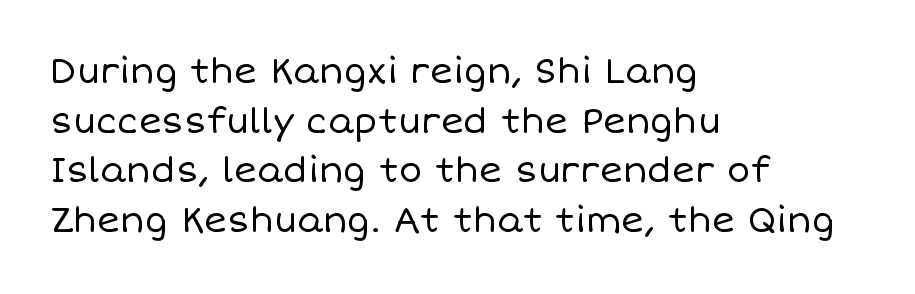
No extra ink here — the face is not bold. Inter-character spacing is left at the font's built-in metrics. These lines are rendered in a variable-pitch font. Lines of text with bare space underneath. The lines sit at an ordinary, default distance from one another.
